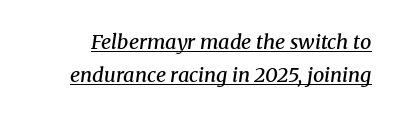
Baseline-to-baseline distance is the conventional proportion of letter height. Slant detected: the letters are inclined. You could call the tracking neutral — neither tight nor loose. You can see a thin bar hugging the bottom of the glyphs. Typographic density is moderately raised because the face is semibold.
